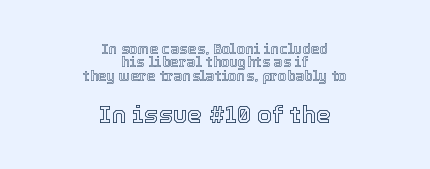
{"italic": "no", "underline": "no", "align": "center", "line_spacing": "tight", "line_spacing_ratio": 0.96, "letter_spacing": "normal", "letter_spacing_em": 0.0, "larger_block": "second", "size_ratio": 1.71, "glyph_px": 24}
